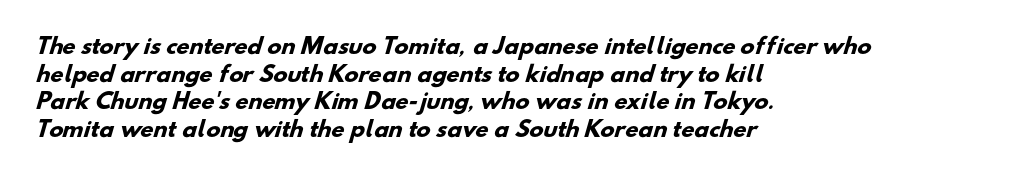
{"bold": "yes", "underline": "no", "align": "left", "line_spacing": "normal", "line_spacing_ratio": 1.31, "letter_spacing": "normal", "letter_spacing_em": 0.0, "glyph_px": 21}
